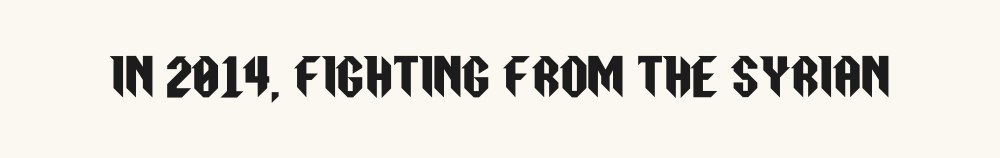
{"serif": "no", "italic": "no", "width": "condensed", "stroke_contrast": "low", "x_height": "large", "monospaced": "no", "underline": "no", "letter_spacing": "normal", "letter_spacing_em": 0.0, "glyph_px": 49}
